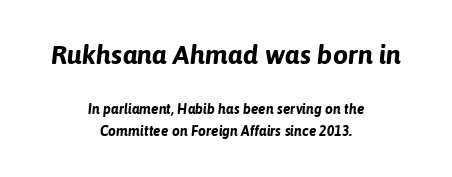
{"italic": "yes", "lean": "right", "slant_degrees": 6, "bold": "yes", "underline": "no", "align": "center", "line_spacing": "normal", "line_spacing_ratio": 1.55, "letter_spacing": "normal", "letter_spacing_em": 0.0, "larger_block": "first", "size_ratio": 1.93, "glyph_px": 27}
